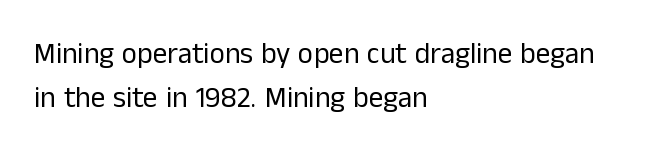
Q: Is the text bold? A: No.
Q: Is the text italic (slanted)? A: No, it is upright.
Q: Is the typeface a serif or a sans-serif typeface? A: Sans-serif.
Q: Is the text underlined? A: No.
Q: How is the paragraph aligned? A: Left-aligned.
Q: Is the spacing between letters normal or unusually wide? A: Normal.
Q: Is the spacing between lines tight, normal or loose? A: Normal.
Q: Width (condensed, normal, or wide)? A: Normal.
Q: Stroke contrast? A: Low.
Q: x-height? A: Medium.
Q: Monospaced? A: No.
